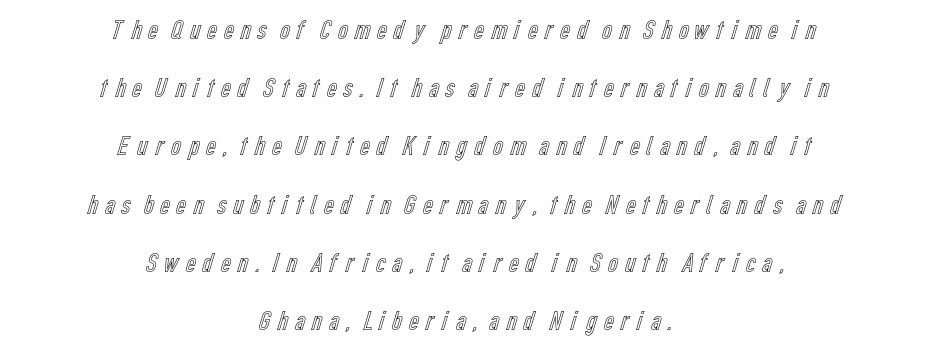
{"width": "condensed", "x_height": "medium", "monospaced": "no", "underline": "no", "align": "center", "line_spacing": "loose", "line_spacing_ratio": 2.08, "glyph_px": 28}
